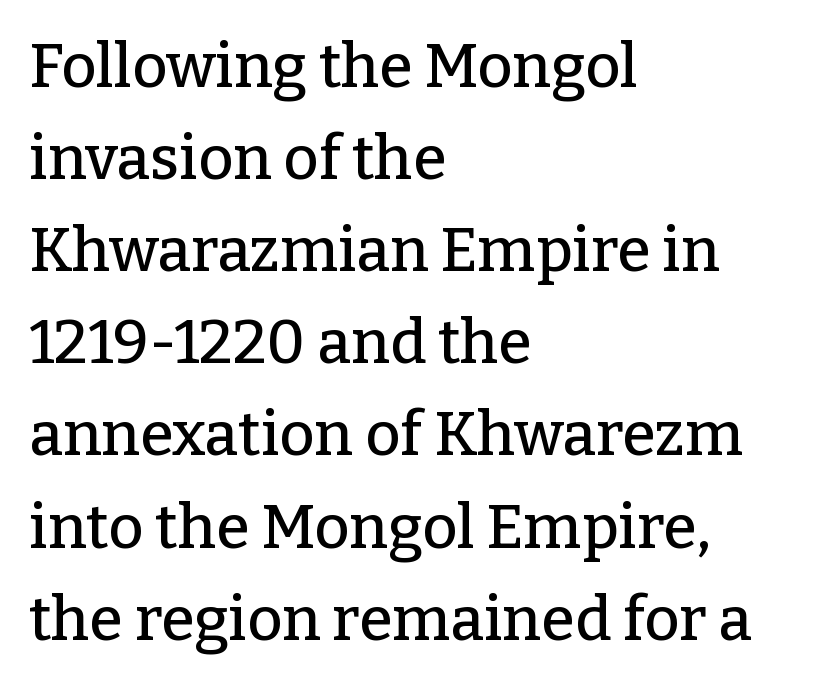
A serif font was chosen for this passage. Unlike italic type, these characters show no tilt at all. Left-aligned paragraph, ragged on the right. The lines sit at an ordinary, default distance from one another.
